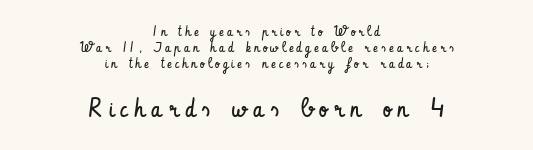
Q: Is the text bold? A: No.
Q: Is the text italic (slanted)? A: No, it is upright.
Q: Is the text underlined? A: No.
Q: How is the paragraph aligned? A: Centered.
Q: Is the spacing between letters normal or unusually wide? A: Unusually wide.
Q: Which block of text is set in a larger size, the first (top) or the second (bottom)? A: The second (bottom) one.
